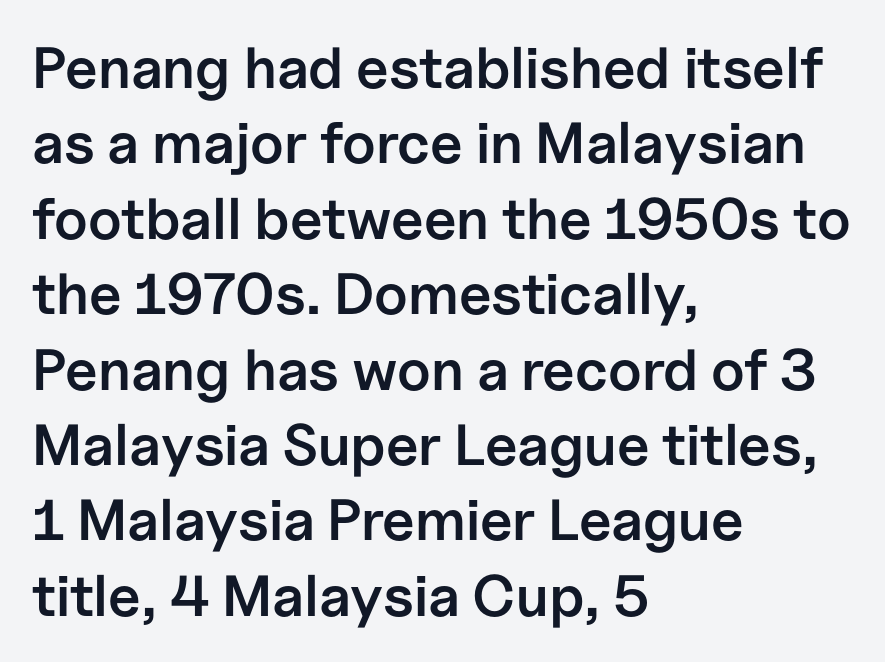
{"serif": "no", "italic": "no", "bold": "semi", "weight": "semibold", "width": "normal", "stroke_contrast": "low", "x_height": "medium", "monospaced": "no", "underline": "no", "align": "left", "line_spacing": "normal", "line_spacing_ratio": 1.3, "letter_spacing": "normal", "letter_spacing_em": 0.0, "glyph_px": 58}
